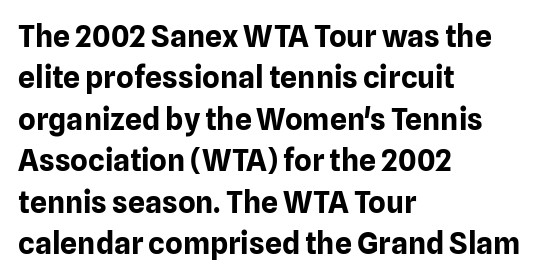
The image shows 30 px bold sans-serif type, upright; set left-aligned, normal line spacing (1.38x), normal letter spacing, not underlined; low stroke contrast and a medium x-height.
